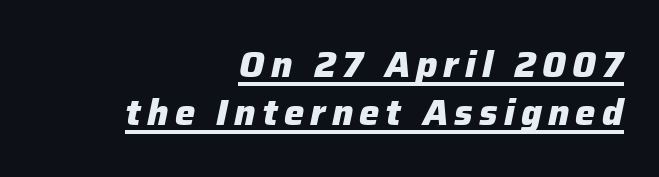
{"italic": "yes", "lean": "right", "slant_degrees": 12, "bold": "yes", "weight": "heavy", "width": "normal", "stroke_contrast": "low", "x_height": "medium", "monospaced": "no", "underline": "yes", "align": "right", "line_spacing": "normal", "line_spacing_ratio": 1.32, "glyph_px": 36}
